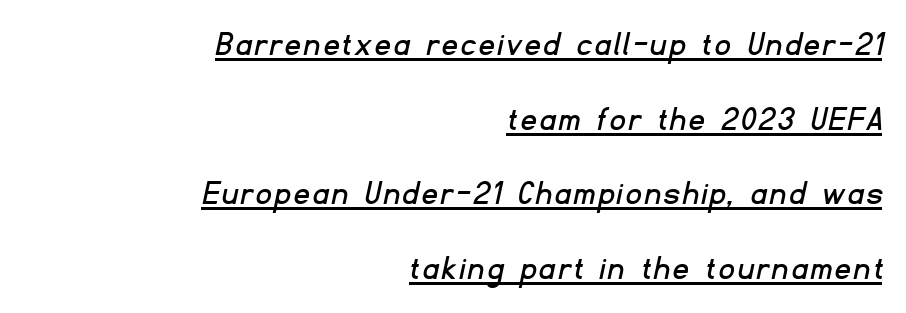
Q: Is the typeface a serif or a sans-serif typeface? A: Sans-serif.
Q: Is the text underlined? A: Yes.
Q: How is the paragraph aligned? A: Right-aligned.
Q: Is the spacing between lines tight, normal or loose? A: Loose.
Q: Width (condensed, normal, or wide)? A: Normal.
Q: Stroke contrast? A: Low.
Q: x-height? A: Small.
Q: Monospaced? A: No.
